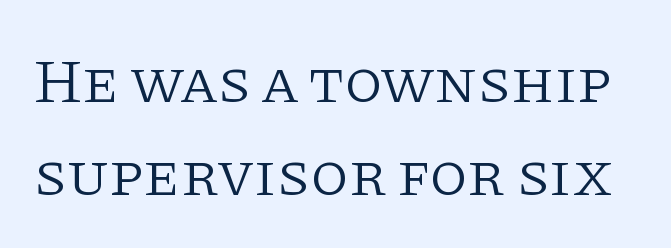
The image shows 62 px light serif type, upright; set normal line spacing (1.5x), normal letter spacing, not underlined; low stroke contrast and a large x-height.
